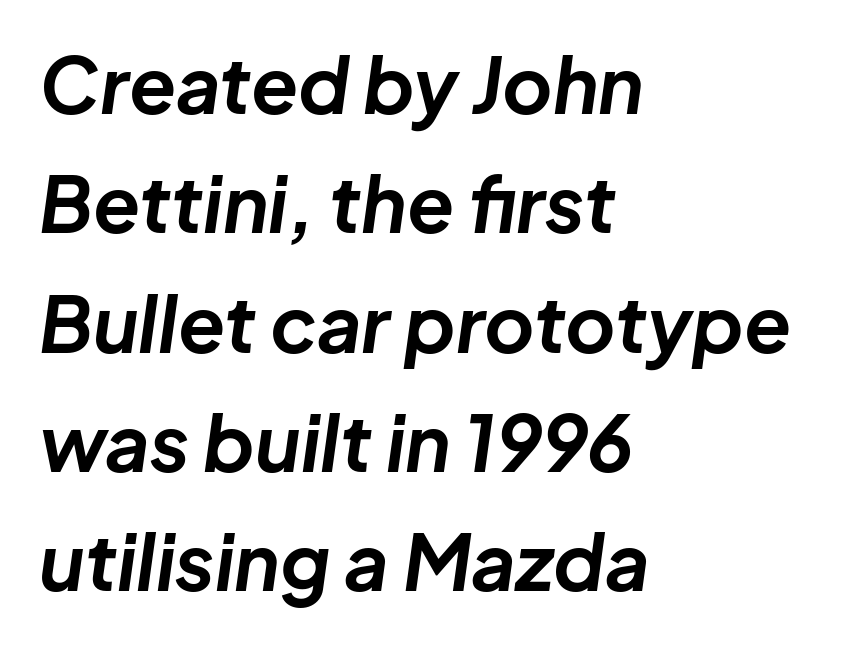
Q: Is the text bold? A: Yes.
Q: Is the text italic (slanted)? A: Yes, it leans right by about 8 degrees.
Q: Is the text underlined? A: No.
Q: How is the paragraph aligned? A: Left-aligned.
Q: Is the spacing between letters normal or unusually wide? A: Normal.
Q: Is the spacing between lines tight, normal or loose? A: Normal.
Q: Width (condensed, normal, or wide)? A: Normal.
Q: Stroke contrast? A: Low.
Q: x-height? A: Medium.
Q: Monospaced? A: No.
